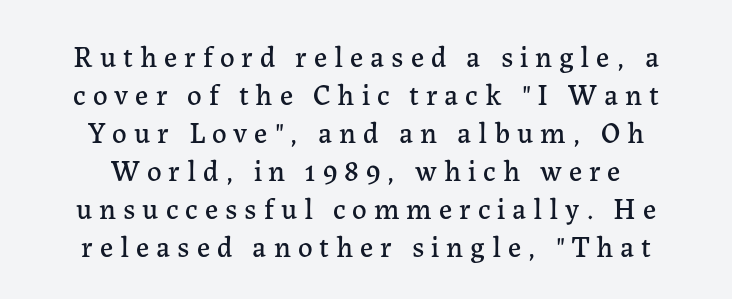
{"serif": "yes", "italic": "no", "width": "normal", "stroke_contrast": "low", "x_height": "medium", "monospaced": "no", "underline": "no", "align": "center", "line_spacing": "normal", "line_spacing_ratio": 1.31, "letter_spacing": "wide", "letter_spacing_em": 0.24, "glyph_px": 29}
